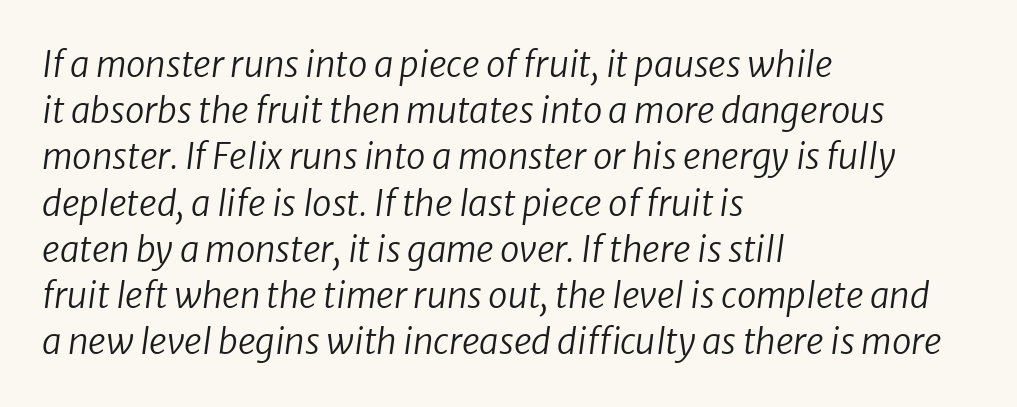
The image shows 35 px regular-weight type, italic (leaning right); set left-aligned, normal line spacing (1.32x), normal letter spacing, not underlined; low stroke contrast and a medium x-height.
